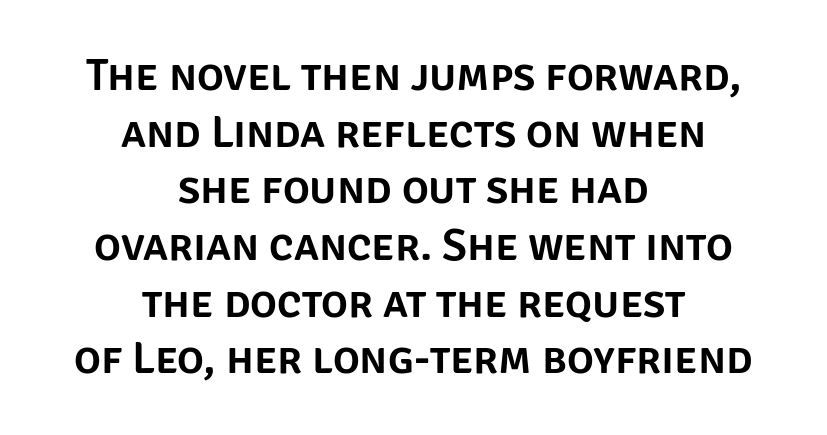
The image shows 45 px sans-serif type, upright; set centered, normal line spacing (1.26x), normal letter spacing, not underlined; low stroke contrast and a large x-height.
